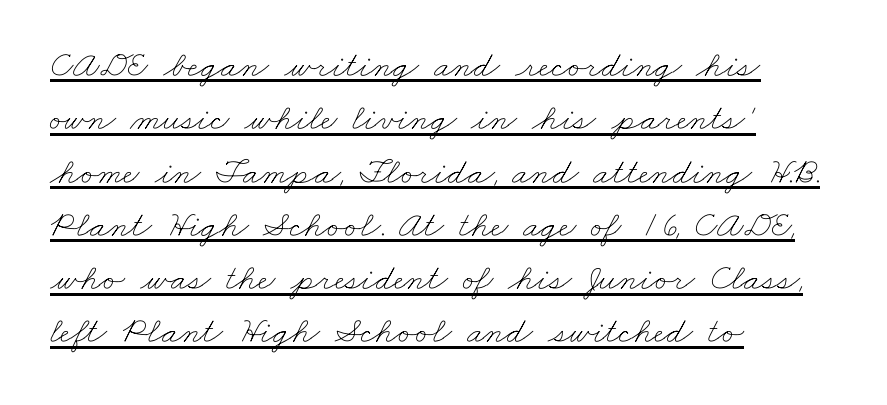
Q: Is the text bold? A: No.
Q: Is the text underlined? A: Yes.
Q: How is the paragraph aligned? A: Left-aligned.
Q: Is the spacing between letters normal or unusually wide? A: Normal.
Q: Is the spacing between lines tight, normal or loose? A: Normal.
Q: Width (condensed, normal, or wide)? A: Wide.
Q: Stroke contrast? A: Low.
Q: x-height? A: Small.
Q: Monospaced? A: No.
